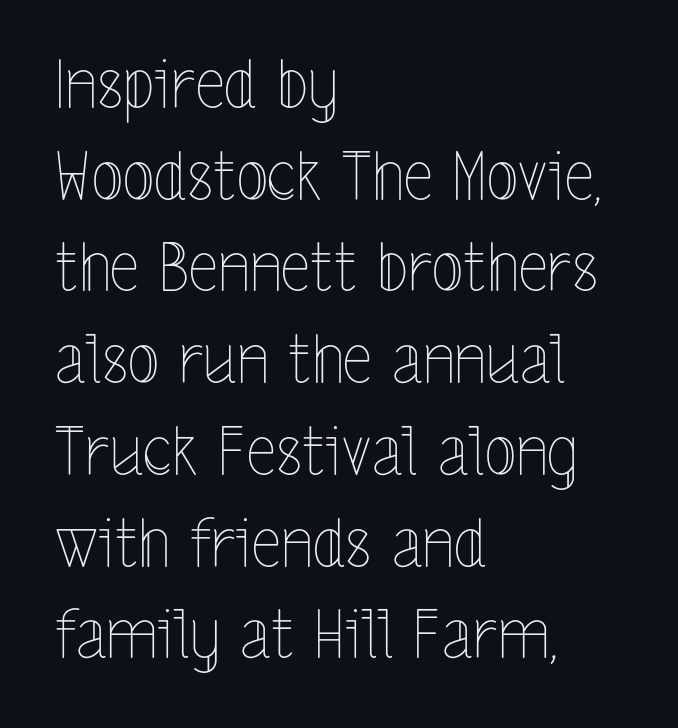
The image shows 66 px thin, condensed type, upright; set left-aligned, normal line spacing (1.39x), normal letter spacing, not underlined; a medium x-height.
